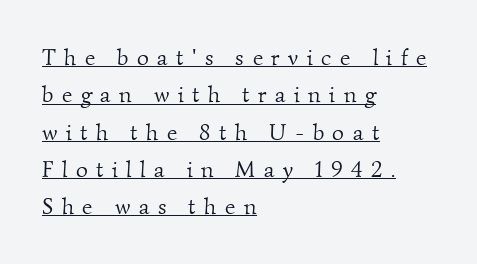
Like a heading marked for emphasis, these lines bear an underscore. Does extra space separate the letters? Yes, quite a lot of it. The weight tops out at a normal text grade. Is there much room between lines? A standard amount, neither cramped nor airy. The text block is weighted toward the left margin, trailing off unevenly rightward.
